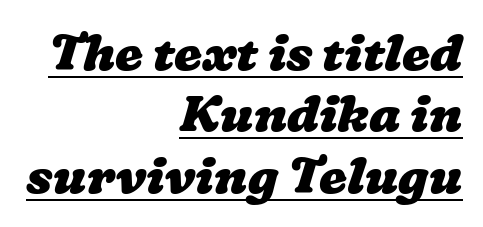
Q: Is the text bold? A: Yes.
Q: Is the text underlined? A: Yes.
Q: How is the paragraph aligned? A: Right-aligned.
Q: Is the spacing between letters normal or unusually wide? A: Normal.
Q: Width (condensed, normal, or wide)? A: Wide.
Q: Stroke contrast? A: Low.
Q: x-height? A: Medium.
Q: Monospaced? A: No.
